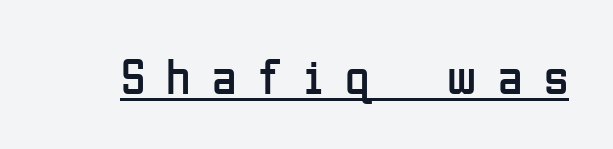
The image shows 50 px regular-weight, condensed sans-serif type, upright; set unusually wide letter spacing (+0.43 em), underlined; low stroke contrast and a medium x-height.
